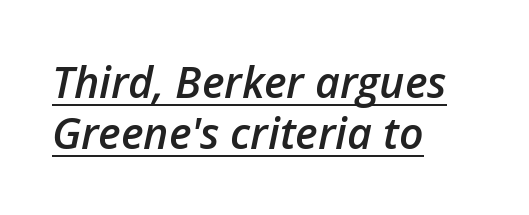
Nobody touched the tracking dial on this one. In terms of weight, the rendering is demibold, just under bold. This sample carries an underscore along the baseline area. The specimen reads as italic at a glance. This rendering uses left alignment, leaving the right contour irregular.
